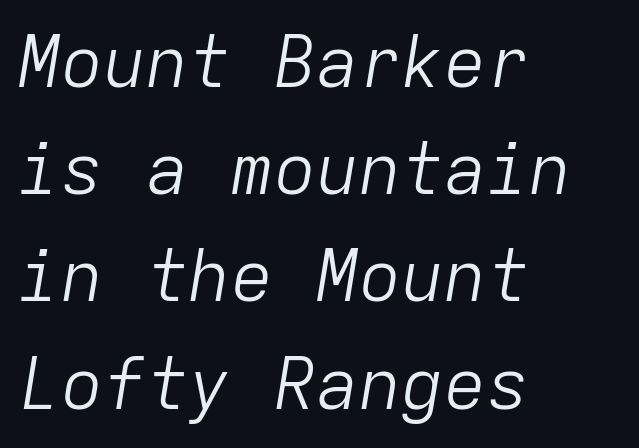
The image shows 71 px light type, italic (leaning right), monospaced; set left-aligned, normal line spacing (1.51x), normal letter spacing, not underlined; low stroke contrast and a medium x-height.
